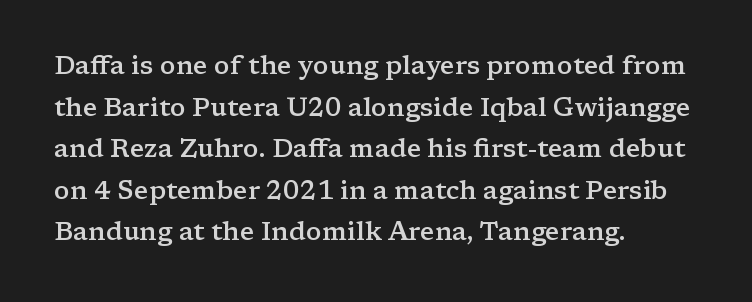
The space between consecutive lines is moderate. All the whitespace from short lines collects on the right. Is there any slant? The stems are plumb. The gaps between neighbouring characters are ordinary and unremarkable. Is the type bold? Partly — it's a semibold, heavier than regular but not fully bold.
